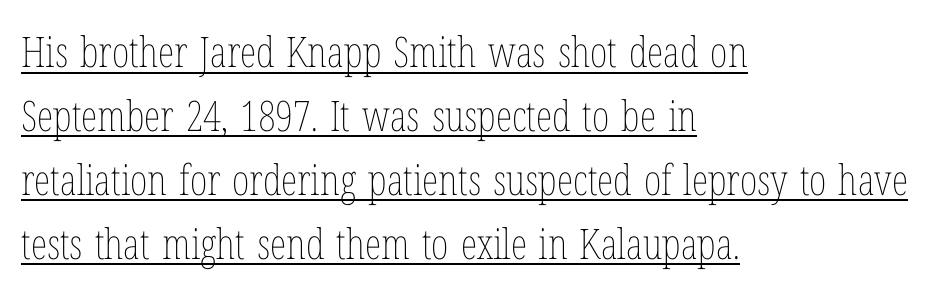
The image shows 42 px thin, condensed type, upright; set left-aligned, normal line spacing (1.52x), normal letter spacing, underlined; low stroke contrast and a medium x-height.
